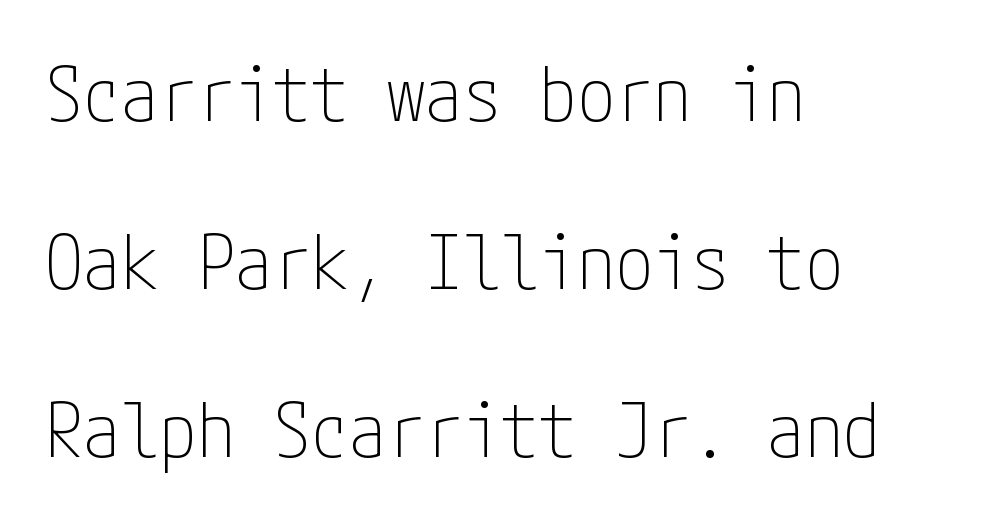
Q: Is the text bold? A: No.
Q: Is the text italic (slanted)? A: No, it is upright.
Q: Is the typeface a serif or a sans-serif typeface? A: Sans-serif.
Q: Is the text underlined? A: No.
Q: How is the paragraph aligned? A: Left-aligned.
Q: Is the spacing between letters normal or unusually wide? A: Normal.
Q: Is the spacing between lines tight, normal or loose? A: Loose.
Q: Width (condensed, normal, or wide)? A: Condensed.
Q: Stroke contrast? A: Low.
Q: x-height? A: Medium.
